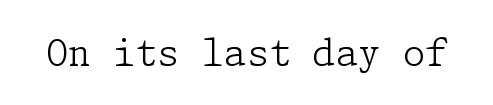
Q: Is the text bold? A: No.
Q: Is the text italic (slanted)? A: No, it is upright.
Q: Is the typeface a serif or a sans-serif typeface? A: Serif.
Q: Is the text underlined? A: No.
Q: Is the spacing between letters normal or unusually wide? A: Normal.
Q: Width (condensed, normal, or wide)? A: Normal.
Q: Stroke contrast? A: Low.
Q: x-height? A: Medium.
